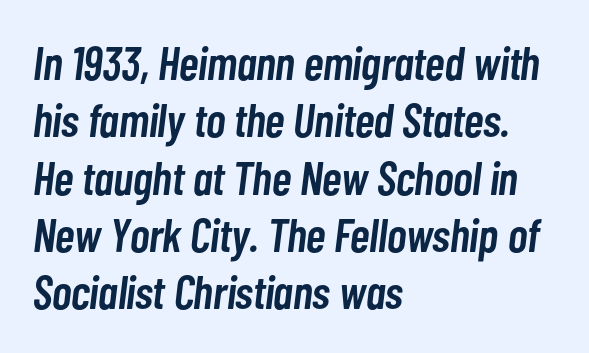
The image shows 47 px semibold, condensed type, italic (leaning right); set left-aligned, line spacing 1.22x, normal letter spacing, not underlined; low stroke contrast and a medium x-height.
